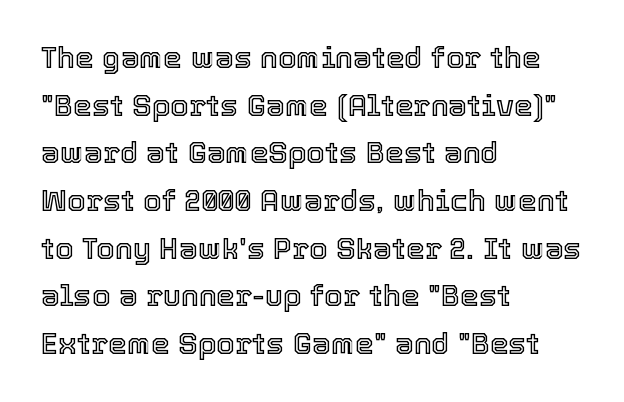
{"italic": "no", "width": "normal", "x_height": "medium", "monospaced": "no", "underline": "no", "align": "left", "line_spacing": "normal", "line_spacing_ratio": 1.59, "letter_spacing": "normal", "letter_spacing_em": 0.0, "glyph_px": 30}
